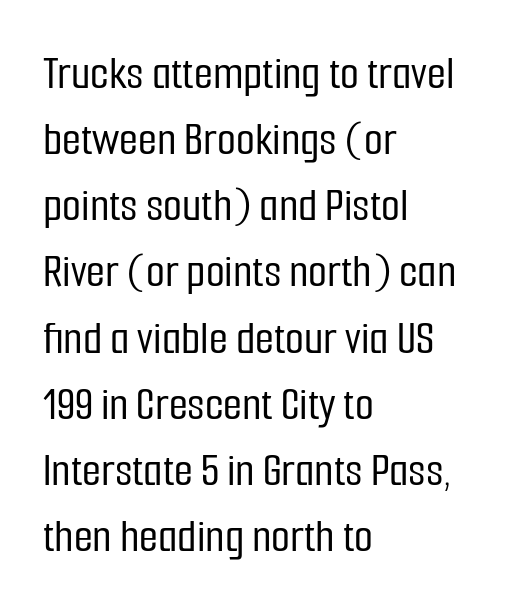
{"serif": "no", "italic": "no", "width": "condensed", "stroke_contrast": "low", "x_height": "medium", "monospaced": "no", "underline": "no", "align": "left", "line_spacing": "normal", "line_spacing_ratio": 1.35, "letter_spacing": "normal", "letter_spacing_em": 0.0, "glyph_px": 49}
